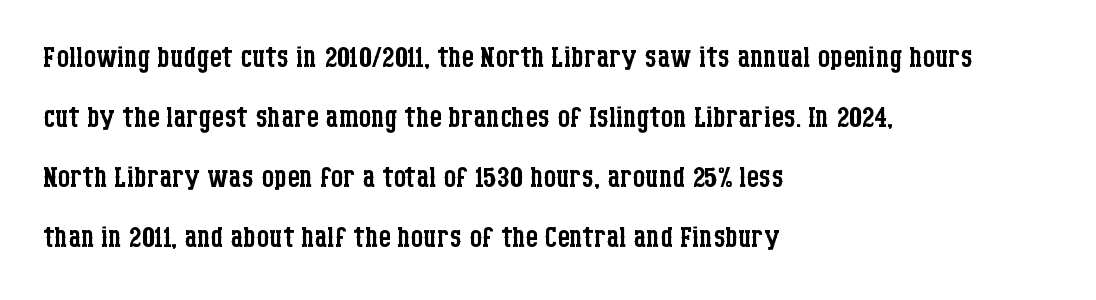
Q: Is the text bold? A: No.
Q: Is the text italic (slanted)? A: No, it is upright.
Q: Is the typeface a serif or a sans-serif typeface? A: Serif.
Q: Is the text underlined? A: No.
Q: How is the paragraph aligned? A: Left-aligned.
Q: Is the spacing between letters normal or unusually wide? A: Normal.
Q: Is the spacing between lines tight, normal or loose? A: Normal.
Q: Width (condensed, normal, or wide)? A: Condensed.
Q: Stroke contrast? A: Low.
Q: x-height? A: Large.
Q: Monospaced? A: No.
